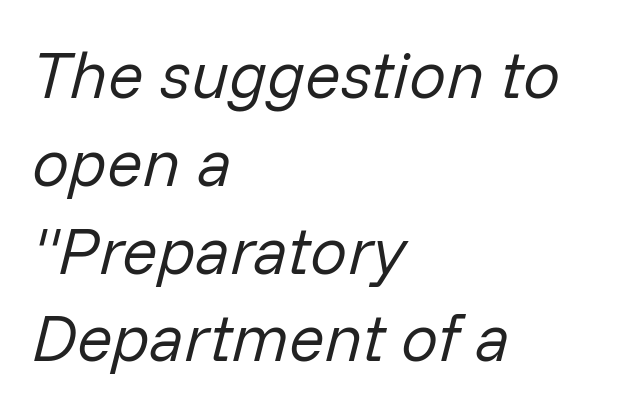
Q: Is the text bold? A: No.
Q: Is the text italic (slanted)? A: Yes, it leans right by about 14 degrees.
Q: Is the text underlined? A: No.
Q: How is the paragraph aligned? A: Left-aligned.
Q: Is the spacing between letters normal or unusually wide? A: Normal.
Q: Is the spacing between lines tight, normal or loose? A: Normal.
Q: Width (condensed, normal, or wide)? A: Normal.
Q: Stroke contrast? A: Low.
Q: x-height? A: Medium.
Q: Monospaced? A: No.
